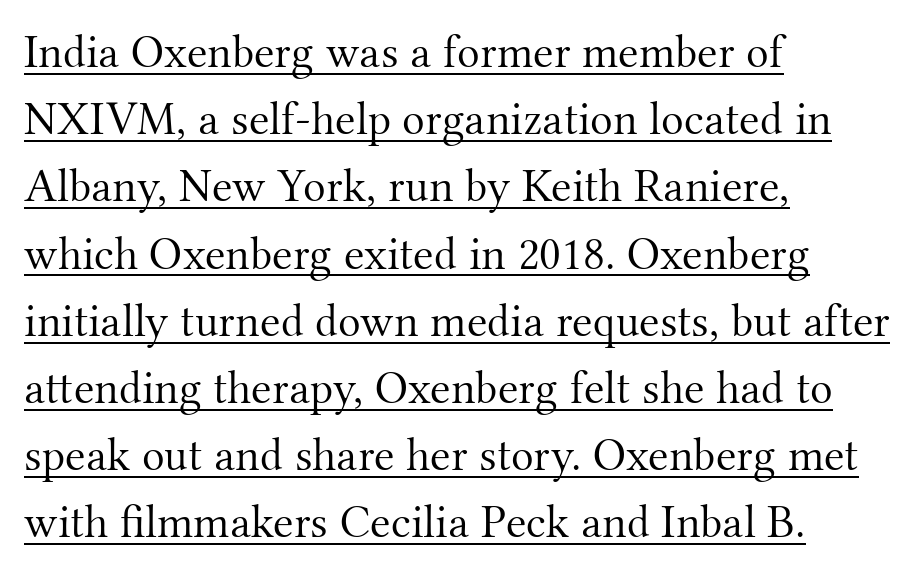
The image shows 47 px light serif type, upright; set left-aligned, normal line spacing (1.43x), normal letter spacing, underlined; medium stroke contrast and a small x-height.
